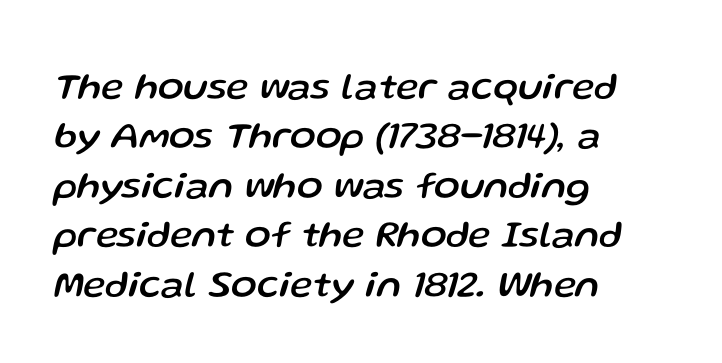
The image shows 38 px text type, italic (leaning right); set left-aligned, normal line spacing (1.3x), normal letter spacing, not underlined; low stroke contrast and a medium x-height.
